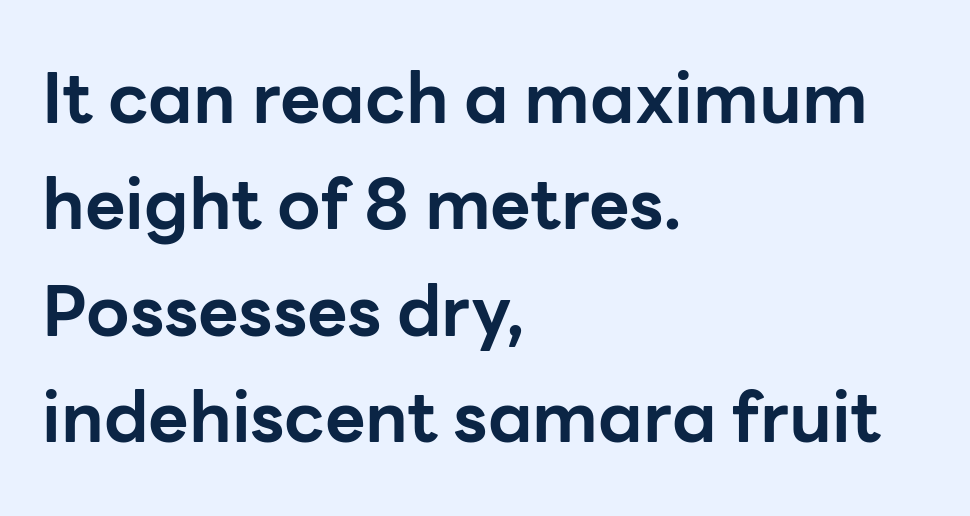
{"serif": "no", "italic": "no", "bold": "yes", "weight": "bold", "width": "normal", "stroke_contrast": "low", "x_height": "medium", "monospaced": "no", "underline": "no", "align": "left", "line_spacing": "normal", "line_spacing_ratio": 1.52, "letter_spacing": "normal", "letter_spacing_em": 0.0, "glyph_px": 70}
